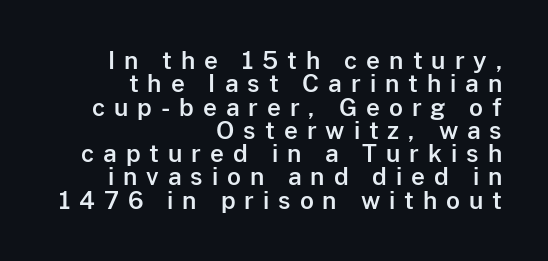
The image shows 24 px text type, upright; set right-aligned, tight line spacing (0.97x), unusually wide letter spacing (+0.37 em), not underlined.
